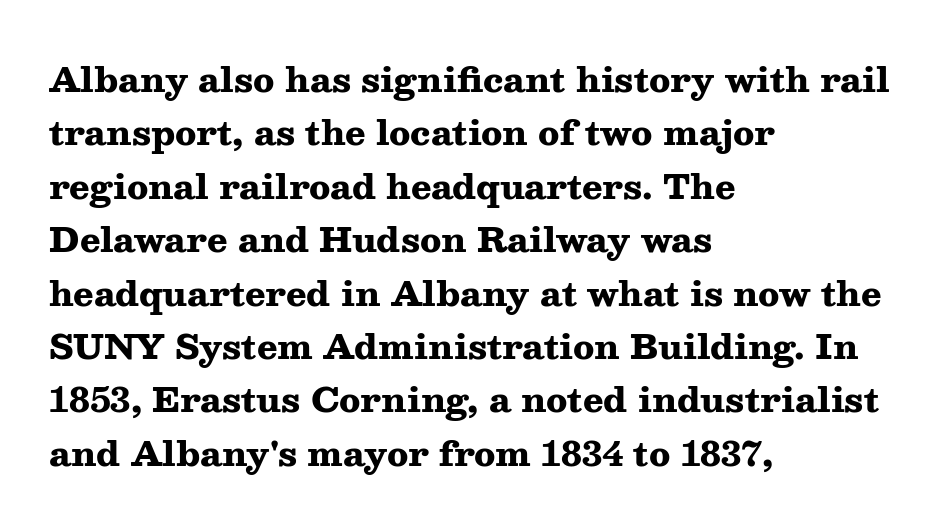
Q: Is the text bold? A: Yes.
Q: Is the text italic (slanted)? A: No, it is upright.
Q: Is the typeface a serif or a sans-serif typeface? A: Serif.
Q: Is the text underlined? A: No.
Q: How is the paragraph aligned? A: Left-aligned.
Q: Is the spacing between letters normal or unusually wide? A: Normal.
Q: Is the spacing between lines tight, normal or loose? A: Normal.
Q: Width (condensed, normal, or wide)? A: Wide.
Q: Stroke contrast? A: Medium.
Q: x-height? A: Medium.
Q: Monospaced? A: No.
